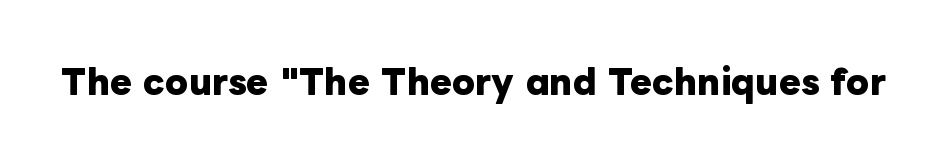
{"italic": "no", "bold": "yes", "weight": "heavy", "width": "normal", "stroke_contrast": "low", "x_height": "medium", "monospaced": "no", "underline": "no", "letter_spacing": "normal", "letter_spacing_em": 0.0, "glyph_px": 33}
